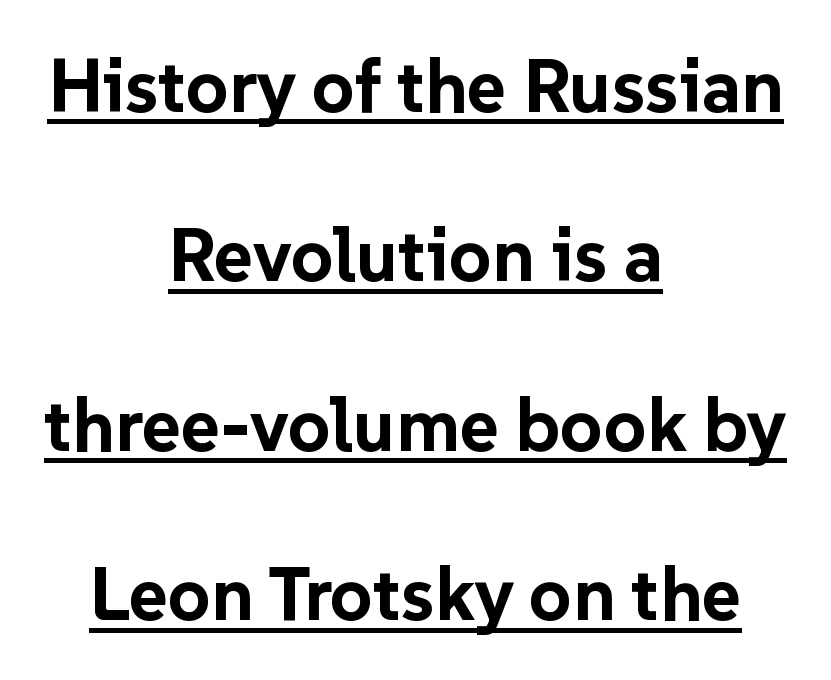
Q: Is the text bold? A: Yes.
Q: Is the text italic (slanted)? A: No, it is upright.
Q: Is the typeface a serif or a sans-serif typeface? A: Sans-serif.
Q: Is the text underlined? A: Yes.
Q: How is the paragraph aligned? A: Centered.
Q: Is the spacing between letters normal or unusually wide? A: Normal.
Q: Is the spacing between lines tight, normal or loose? A: Loose.
Q: Width (condensed, normal, or wide)? A: Normal.
Q: Stroke contrast? A: Low.
Q: x-height? A: Medium.
Q: Monospaced? A: No.
